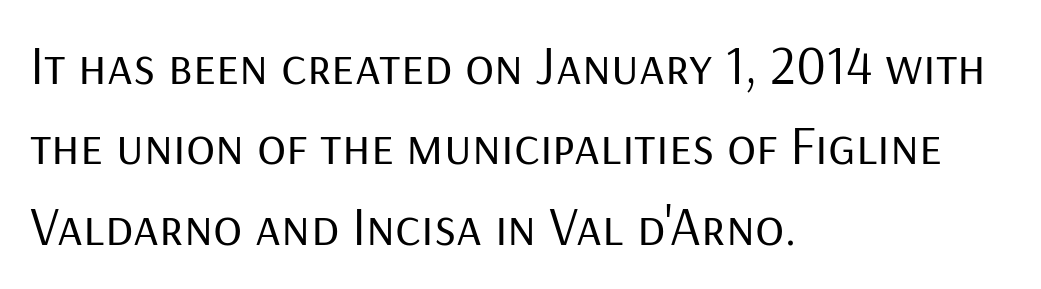
Q: Is the text bold? A: No.
Q: Is the text italic (slanted)? A: No, it is upright.
Q: Is the typeface a serif or a sans-serif typeface? A: Sans-serif.
Q: Is the text underlined? A: No.
Q: How is the paragraph aligned? A: Left-aligned.
Q: Is the spacing between letters normal or unusually wide? A: Normal.
Q: Is the spacing between lines tight, normal or loose? A: Normal.
Q: Width (condensed, normal, or wide)? A: Normal.
Q: Stroke contrast? A: Low.
Q: x-height? A: Medium.
Q: Monospaced? A: No.
